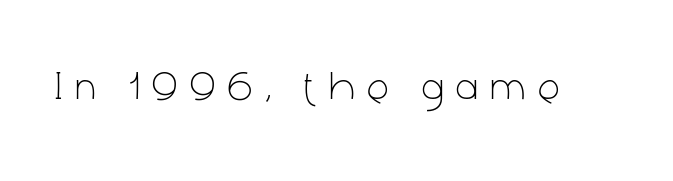
{"serif": "no", "italic": "no", "bold": "no", "weight": "light", "width": "condensed", "stroke_contrast": "low", "x_height": "medium", "monospaced": "no", "underline": "no", "letter_spacing": "wide", "letter_spacing_em": 0.36, "glyph_px": 39}
